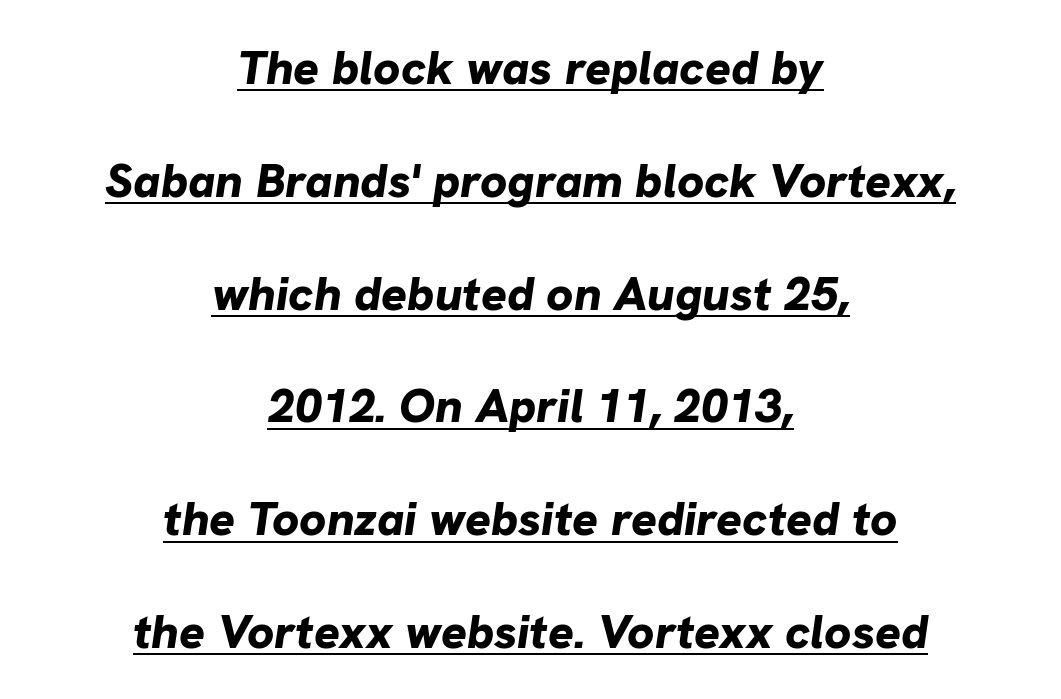
Q: Is the text bold? A: Yes.
Q: Is the text italic (slanted)? A: Yes, it leans right by about 8 degrees.
Q: Is the text underlined? A: Yes.
Q: How is the paragraph aligned? A: Centered.
Q: Is the spacing between letters normal or unusually wide? A: Normal.
Q: Is the spacing between lines tight, normal or loose? A: Loose.
Q: Width (condensed, normal, or wide)? A: Normal.
Q: Stroke contrast? A: Low.
Q: x-height? A: Medium.
Q: Monospaced? A: No.
